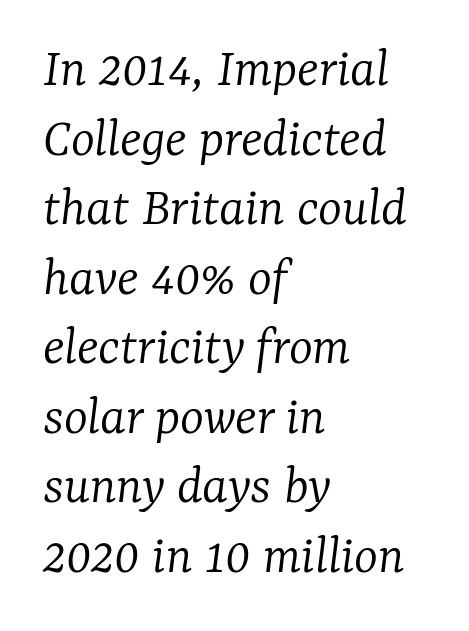
{"serif": "yes", "italic": "yes", "lean": "right", "slant_degrees": 7, "bold": "no", "weight": "light", "width": "normal", "stroke_contrast": "low", "x_height": "medium", "monospaced": "no", "underline": "no", "align": "left", "line_spacing_ratio": 1.22, "letter_spacing": "normal", "letter_spacing_em": 0.0, "glyph_px": 57}
